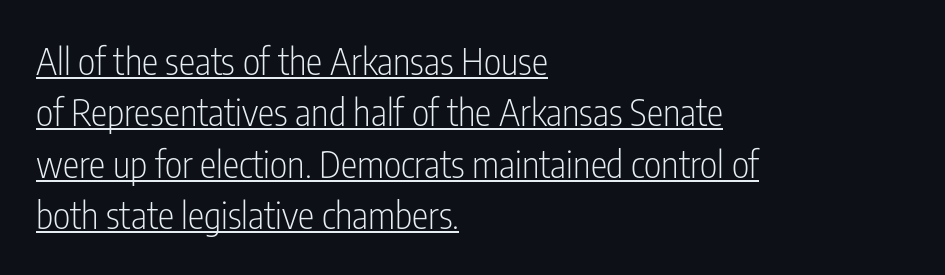
{"serif": "no", "italic": "no", "bold": "no", "weight": "light", "width": "condensed", "stroke_contrast": "low", "x_height": "medium", "monospaced": "no", "underline": "yes", "align": "left", "line_spacing": "normal", "line_spacing_ratio": 1.39, "letter_spacing": "normal", "letter_spacing_em": 0.0, "glyph_px": 37}
